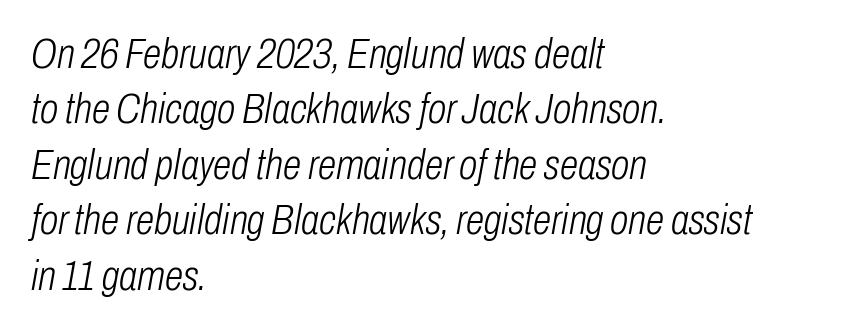
Q: Is the text bold? A: No.
Q: Is the text italic (slanted)? A: Yes, it leans right by about 10 degrees.
Q: Is the text underlined? A: No.
Q: How is the paragraph aligned? A: Left-aligned.
Q: Is the spacing between letters normal or unusually wide? A: Normal.
Q: Is the spacing between lines tight, normal or loose? A: Normal.
Q: Width (condensed, normal, or wide)? A: Condensed.
Q: Stroke contrast? A: Low.
Q: x-height? A: Medium.
Q: Monospaced? A: No.
